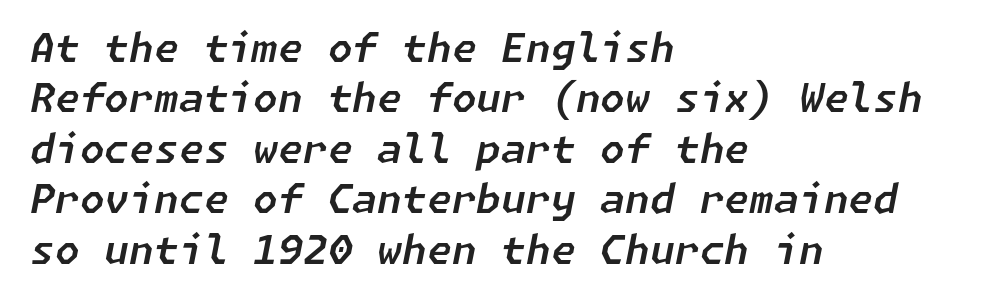
Q: Is the text italic (slanted)? A: Yes, it leans right by about 11 degrees.
Q: Is the text underlined? A: No.
Q: How is the paragraph aligned? A: Left-aligned.
Q: Is the spacing between letters normal or unusually wide? A: Normal.
Q: Is the spacing between lines tight, normal or loose? A: Normal.
Q: Width (condensed, normal, or wide)? A: Normal.
Q: Stroke contrast? A: Low.
Q: x-height? A: Medium.
